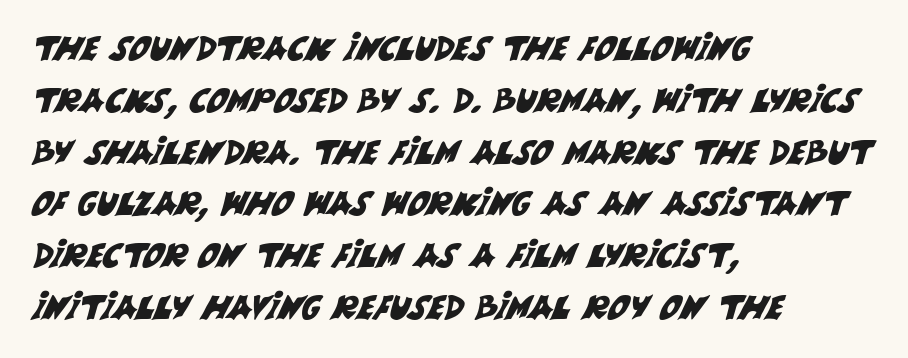
Q: Is the typeface a serif or a sans-serif typeface? A: Sans-serif.
Q: Is the text underlined? A: No.
Q: How is the paragraph aligned? A: Left-aligned.
Q: Is the spacing between letters normal or unusually wide? A: Normal.
Q: Is the spacing between lines tight, normal or loose? A: Normal.
Q: Width (condensed, normal, or wide)? A: Normal.
Q: Stroke contrast? A: Medium.
Q: x-height? A: Large.
Q: Monospaced? A: No.
